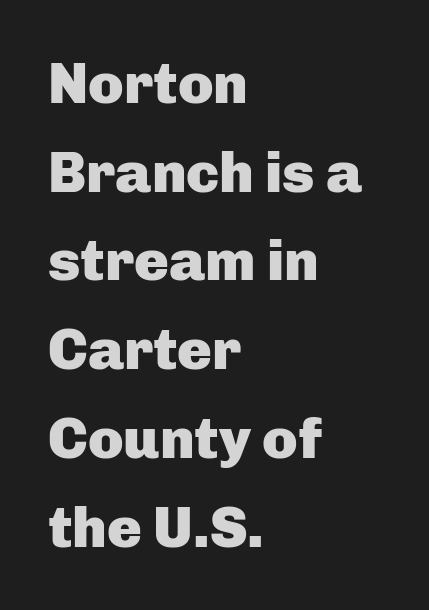
{"serif": "no", "italic": "no", "bold": "yes", "weight": "heavy", "width": "normal", "stroke_contrast": "low", "x_height": "medium", "monospaced": "no", "underline": "no", "align": "left", "line_spacing": "normal", "line_spacing_ratio": 1.53, "letter_spacing": "normal", "letter_spacing_em": 0.0, "glyph_px": 58}
